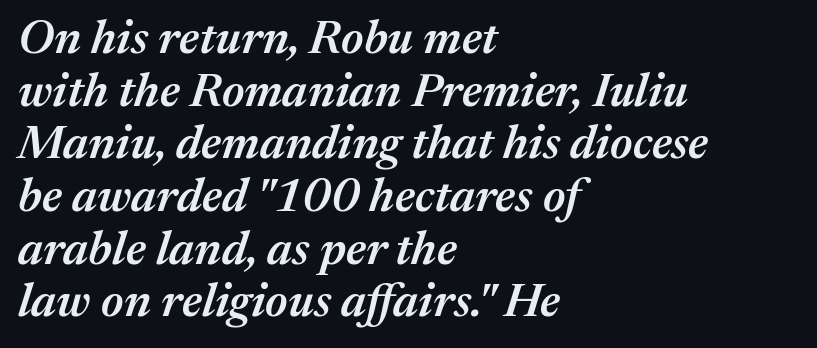
Italic? Definitely — the glyphs are oblique. The face used here is rendered with its standard letterfit. The passage is arranged the way most books set body copy — flush left. Descender tails drop into unmarked territory.
